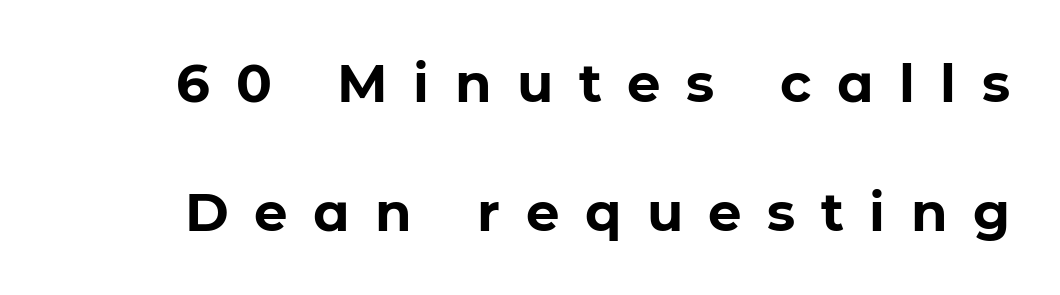
Q: Is the text bold? A: Yes.
Q: Is the text italic (slanted)? A: No, it is upright.
Q: Is the typeface a serif or a sans-serif typeface? A: Sans-serif.
Q: Is the text underlined? A: No.
Q: Is the spacing between letters normal or unusually wide? A: Unusually wide.
Q: Is the spacing between lines tight, normal or loose? A: Loose.
Q: Width (condensed, normal, or wide)? A: Normal.
Q: Stroke contrast? A: Low.
Q: x-height? A: Medium.
Q: Monospaced? A: No.
